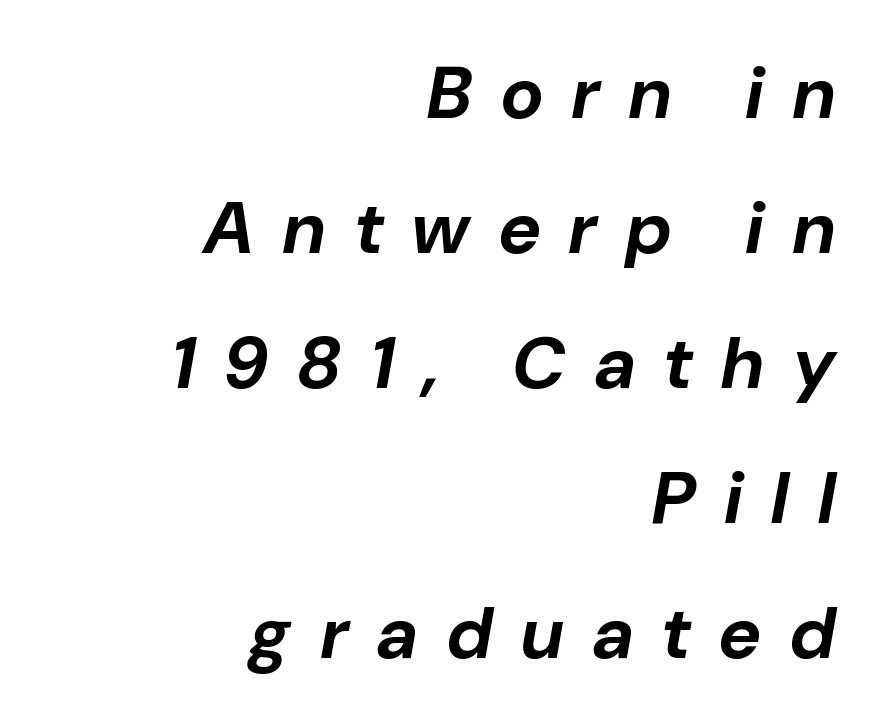
{"italic": "yes", "lean": "right", "slant_degrees": 10, "bold": "yes", "weight": "bold", "width": "normal", "stroke_contrast": "low", "x_height": "medium", "monospaced": "no", "underline": "no", "align": "right", "line_spacing_ratio": 1.85, "letter_spacing": "wide", "letter_spacing_em": 0.4, "glyph_px": 73}
